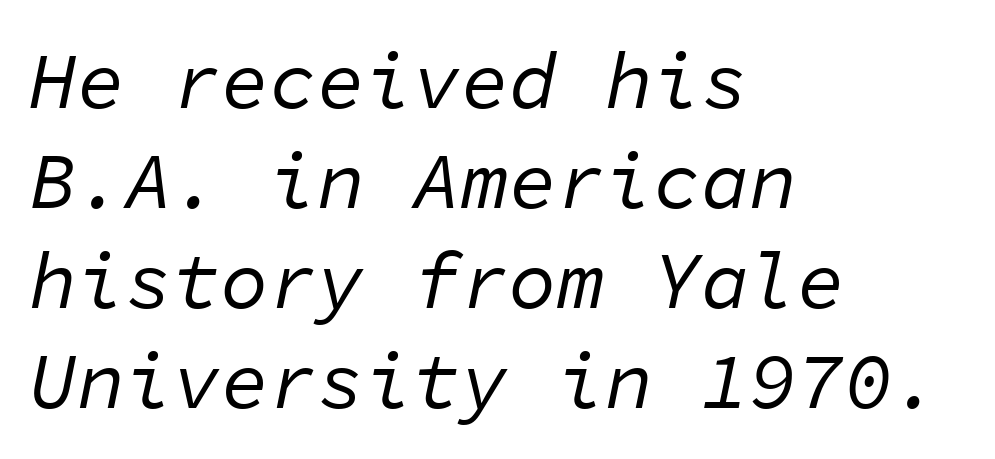
{"italic": "yes", "lean": "right", "slant_degrees": 11, "bold": "no", "weight": "regular", "width": "normal", "stroke_contrast": "low", "x_height": "medium", "monospaced": "yes", "underline": "no", "align": "left", "line_spacing": "normal", "line_spacing_ratio": 1.25, "letter_spacing": "normal", "letter_spacing_em": 0.0, "glyph_px": 80}
